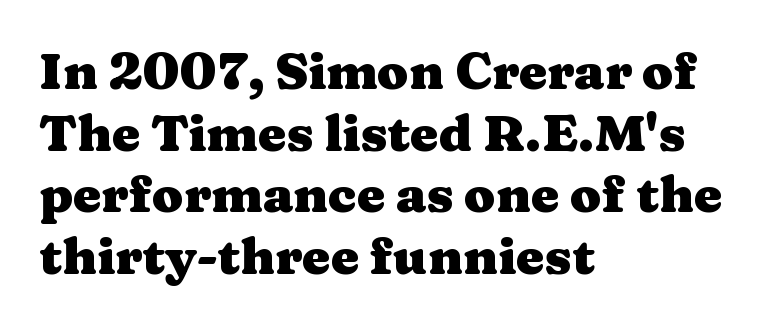
The image shows 51 px heavy, wide serif type, upright; set left-aligned, line spacing 1.21x, normal letter spacing, not underlined; medium stroke contrast and a medium x-height.
